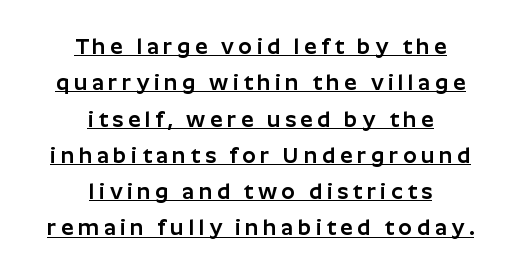
Quick note: not italic, upright. Reading down the column, the eye jumps a familiar distance to each next line. The tracking jumps out immediately: characters are airy and widely separated. Is there an underline? Yes — a line sits under the letters.
